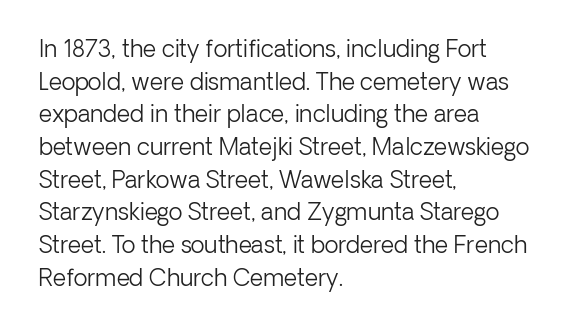
The image shows 23 px text type, upright; set left-aligned, normal line spacing (1.42x), normal letter spacing, not underlined.
